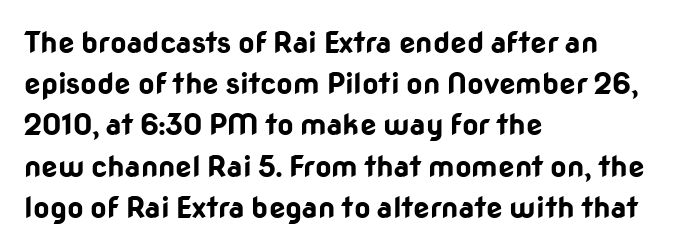
{"serif": "no", "italic": "no", "bold": "yes", "weight": "bold", "width": "normal", "stroke_contrast": "low", "x_height": "medium", "monospaced": "no", "underline": "no", "align": "left", "line_spacing": "normal", "line_spacing_ratio": 1.42, "letter_spacing": "normal", "letter_spacing_em": 0.0, "glyph_px": 29}
